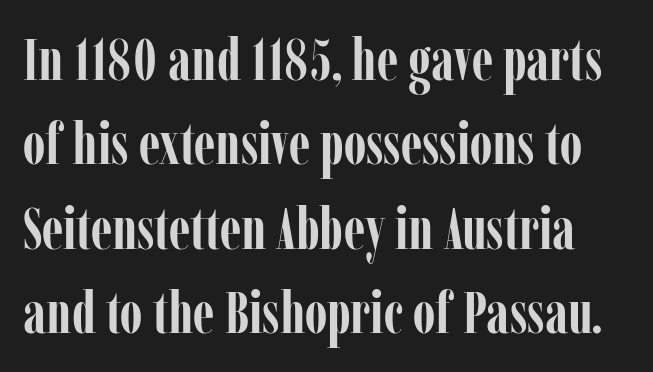
The image shows 59 px semibold, condensed serif type, upright; set normal line spacing (1.43x), normal letter spacing, not underlined; low stroke contrast and a medium x-height.
